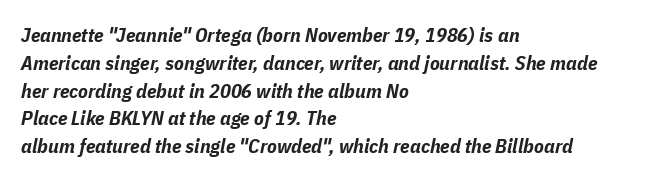
The face used here is rendered with its standard letterfit. The setting favours the left margin, as ordinary paragraphs usually do. Compared with ordinary roman type, these characters are visibly tilted. The strip under each line holds only bare page.
